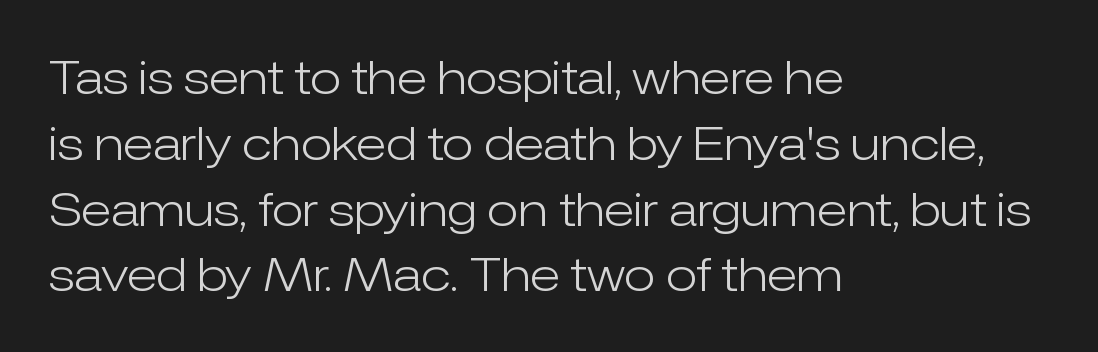
There is no visible air inserted between adjacent glyphs. Ink coverage per letter is moderate at most. If you drew a ruler down the left edge, every line would touch it. Check where the strokes stop: nothing finishes them off — pure sans. The strip under each line holds only bare page.
